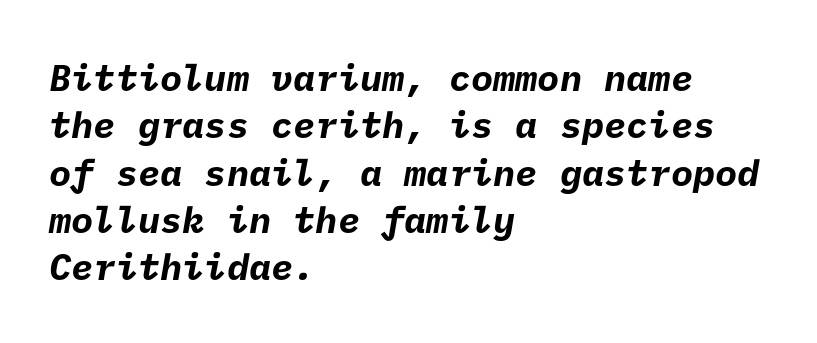
The image shows 37 px bold sans-serif type; set left-aligned, normal line spacing (1.28x), normal letter spacing, not underlined; low stroke contrast and a medium x-height.
